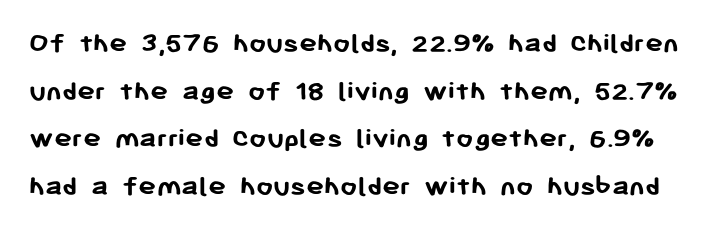
Strong, thick strokes mark this as bold type. Whoever set this chose a conventional vertical rhythm. The rendering uses natural spacing where letterforms have individual widths. Nothing unusual about the tracking: characters are spaced as the font intends. The type sits square on the baseline with zero lean. The passage shown is not underscored anywhere.
